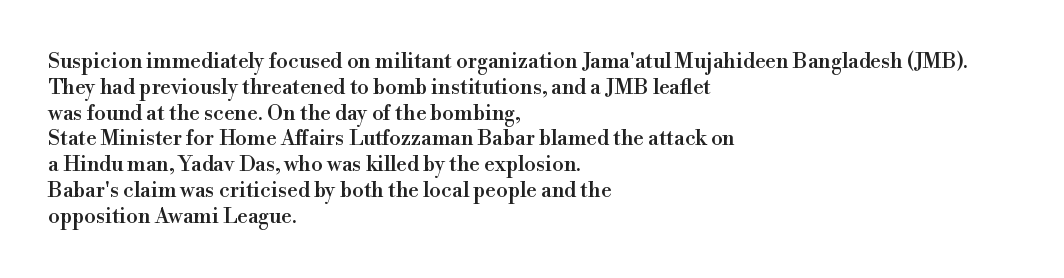
Q: Is the text italic (slanted)? A: No, it is upright.
Q: Is the text underlined? A: No.
Q: How is the paragraph aligned? A: Left-aligned.
Q: Is the spacing between letters normal or unusually wide? A: Normal.
